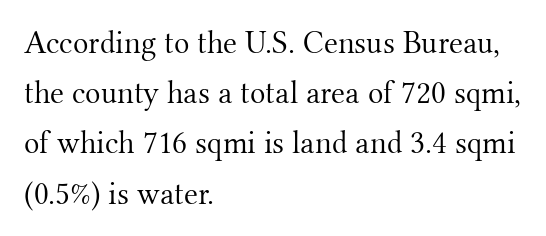
The passage shown has conventional tracking throughout. Here the designer chose a conventional face with non-uniform glyph widths. Vertical strokes here are truly vertical. Honestly, there is no underline to notice here at all. I'd call this a serif setting — the letters wear small feet.
